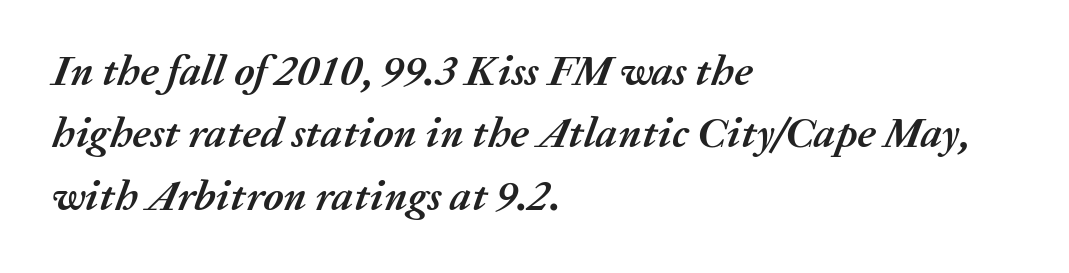
{"italic": "yes", "lean": "right", "slant_degrees": 20, "bold": "yes", "weight": "semibold", "width": "normal", "stroke_contrast": "medium", "x_height": "medium", "monospaced": "no", "underline": "no", "align": "left", "line_spacing": "normal", "line_spacing_ratio": 1.45, "letter_spacing": "normal", "letter_spacing_em": 0.0, "glyph_px": 43}
